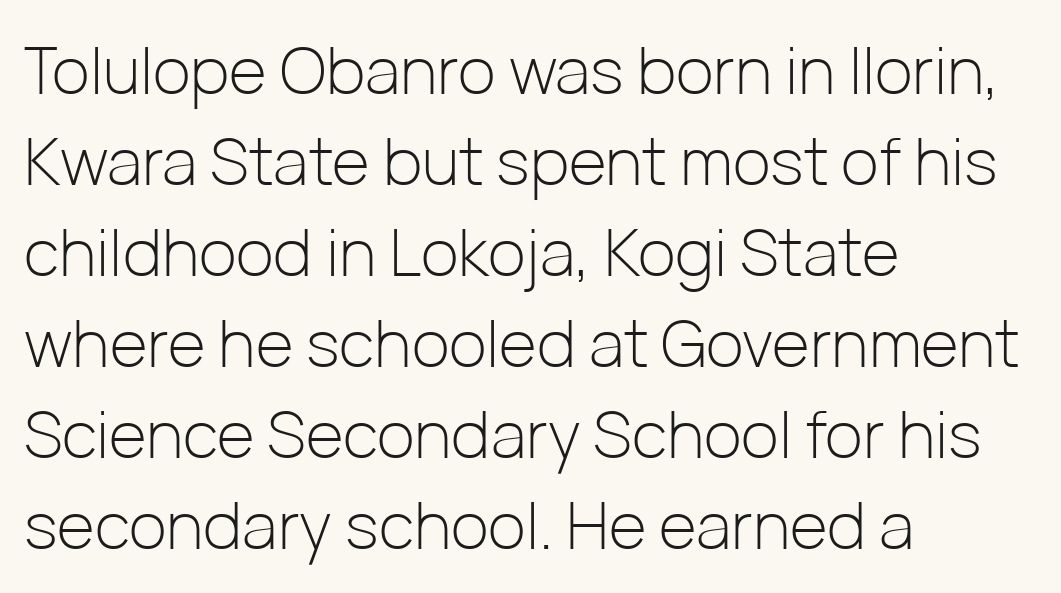
The image shows 65 px light sans-serif type, upright; set left-aligned, normal line spacing (1.4x), normal letter spacing, not underlined; low stroke contrast and a medium x-height.
